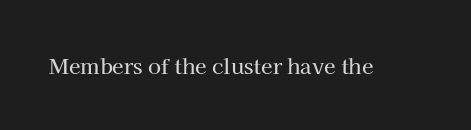
The image shows 21 px text type, upright; set normal letter spacing, not underlined.
